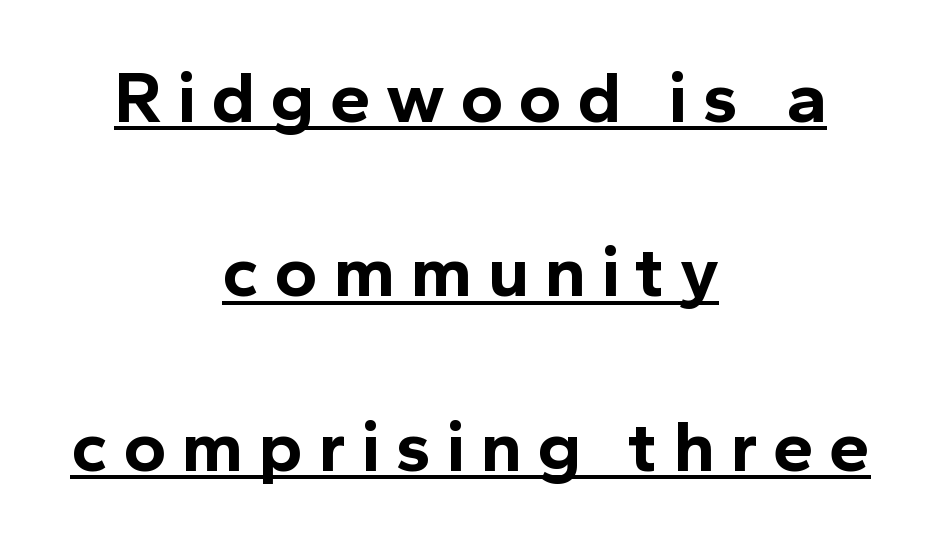
{"serif": "no", "italic": "no", "bold": "yes", "weight": "bold", "width": "normal", "x_height": "medium", "monospaced": "no", "underline": "yes", "align": "center", "line_spacing": "loose", "line_spacing_ratio": 2.39, "letter_spacing": "wide", "letter_spacing_em": 0.21, "glyph_px": 73}
